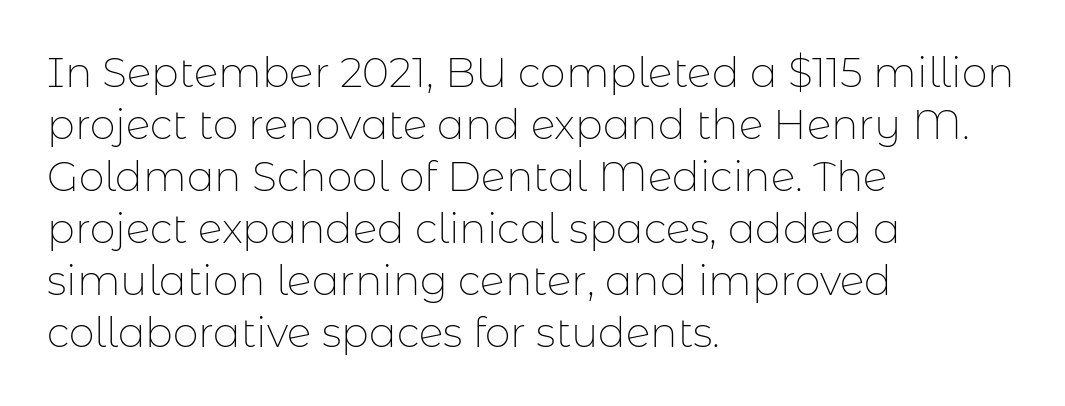
Q: Is the text bold? A: No.
Q: Is the text italic (slanted)? A: No, it is upright.
Q: Is the typeface a serif or a sans-serif typeface? A: Sans-serif.
Q: Is the text underlined? A: No.
Q: How is the paragraph aligned? A: Left-aligned.
Q: Is the spacing between letters normal or unusually wide? A: Normal.
Q: Is the spacing between lines tight, normal or loose? A: Normal.
Q: Width (condensed, normal, or wide)? A: Normal.
Q: Stroke contrast? A: Low.
Q: x-height? A: Medium.
Q: Monospaced? A: No.
